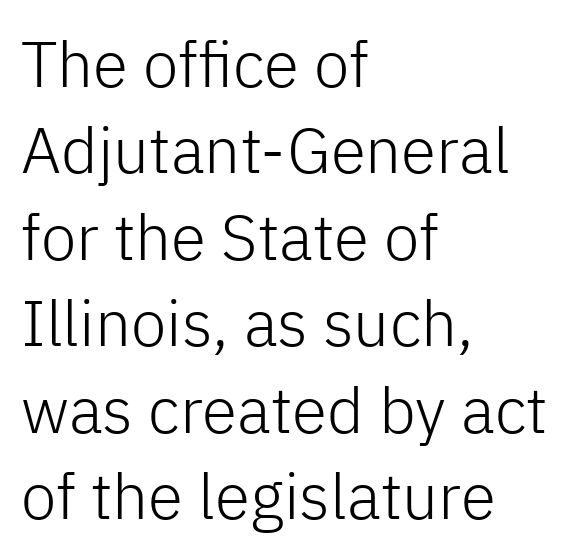
A normal amount of white space separates one row of letters from the next. Each letter keeps its own natural width here, so spacing adapts to shape. In terms of posture, this sample is upright. Note: no serifs on the glyphs. Compared with a centered layout, this one pins lines to the left instead.
